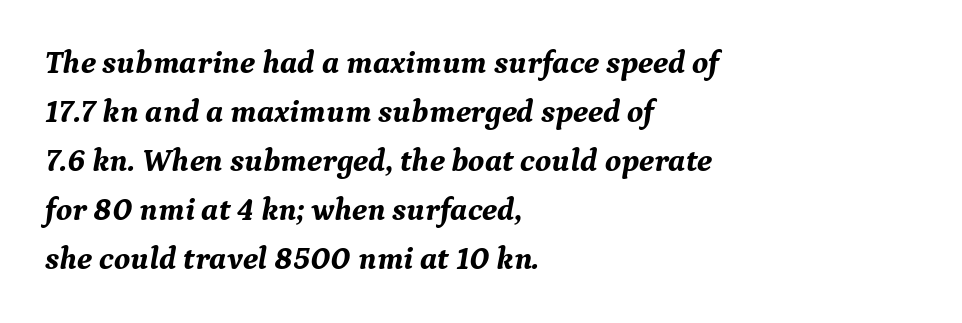
The face used here is seriffed, in the tradition of book romans. Check under the words: just untouched page. Summary of vertical rhythm: regular, with standard interline spacing. Caption: multi-line text, flush left, ragged right. Stroke thickness is high; the sample reads as a true bold.
